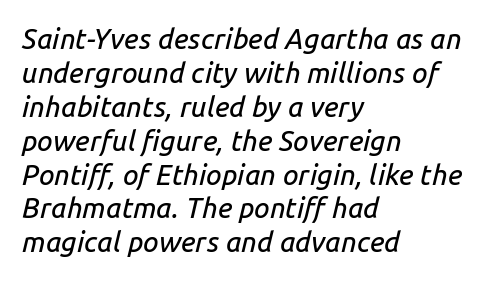
The image shows 28 px text type, italic (leaning right); set left-aligned, line spacing 1.21x, normal letter spacing, not underlined; low stroke contrast and a medium x-height.
